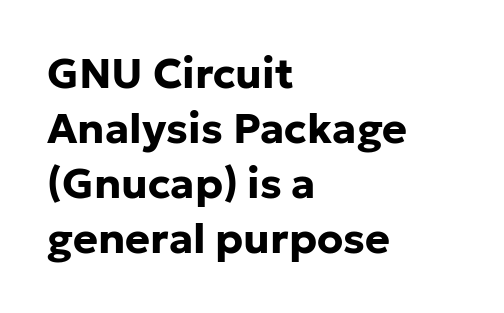
The image shows 42 px bold sans-serif type, upright; set left-aligned, normal line spacing (1.31x), normal letter spacing, not underlined; low stroke contrast and a medium x-height.
